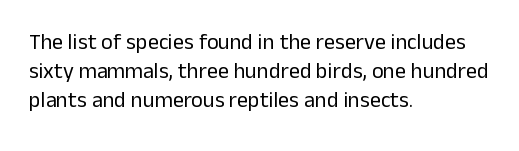
The image shows 22 px text type, upright; set left-aligned, normal line spacing (1.32x), normal letter spacing, not underlined.
